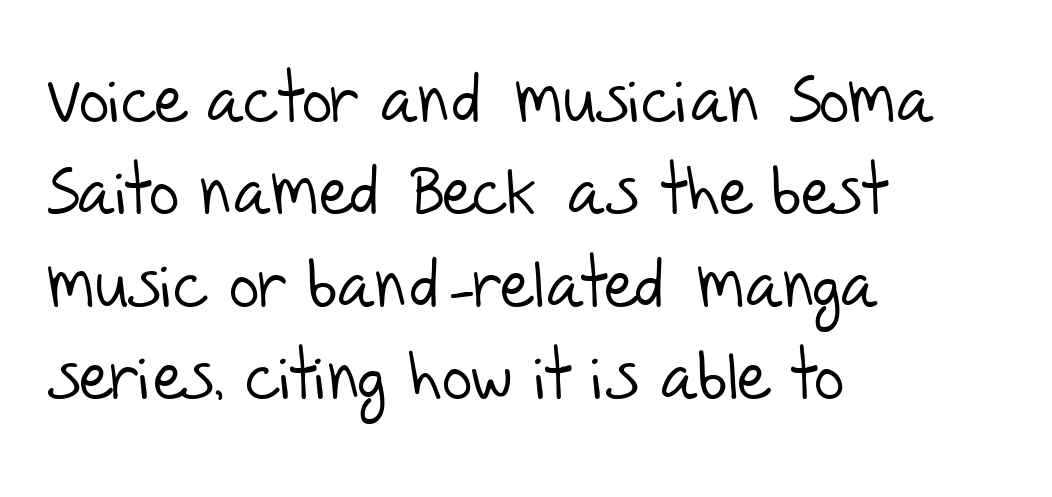
The image shows 66 px light sans-serif type; set left-aligned, normal line spacing (1.4x), normal letter spacing, not underlined; low stroke contrast and a large x-height.
